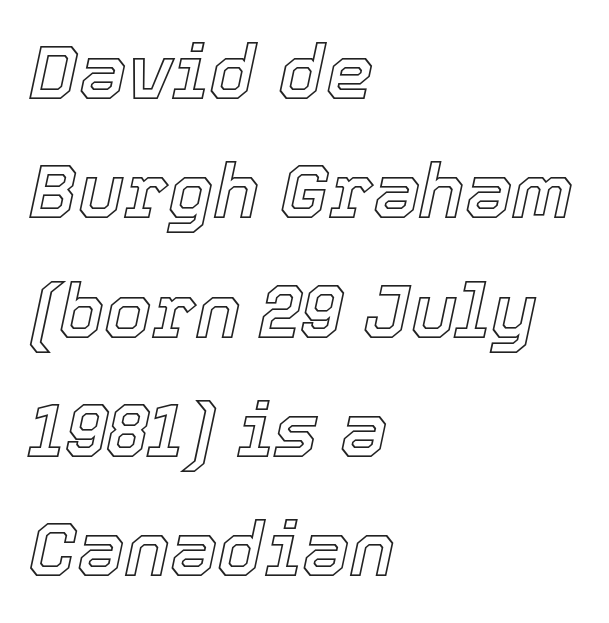
The compositor pushed each line to the left boundary. A typesetter would call this proportional, since set widths differ per character. Honestly, the row spacing looks completely unremarkable. Nobody touched the tracking dial on this one. The typography opts for an oblique posture over an upright one.
